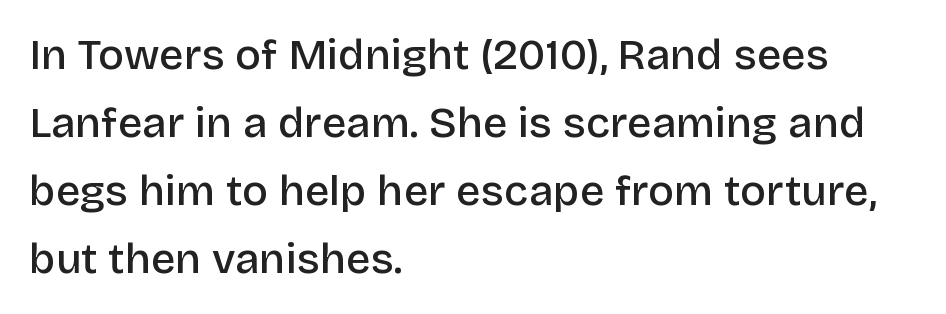
The image shows 43 px semibold sans-serif type, upright; set left-aligned, normal line spacing (1.58x), normal letter spacing, not underlined; low stroke contrast and a large x-height.
